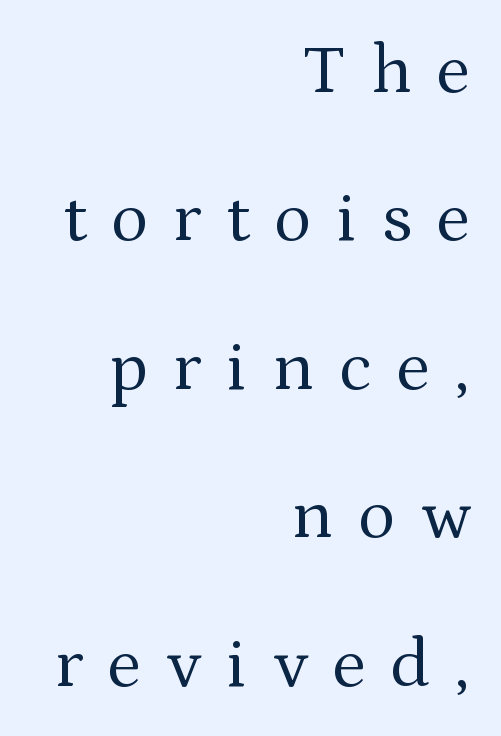
The image shows 70 px regular-weight serif type, upright; set right-aligned, loose line spacing (2.12x), unusually wide letter spacing (+0.36 em), not underlined; medium stroke contrast and a medium x-height.
